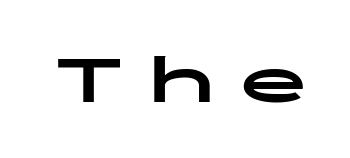
The rendering inserts visible extra space after every character. Words float on clear page, feet unadorned. This is roman type, the default non-slanted kind. Grotesque or geometric, the face here clearly has no serifs.
